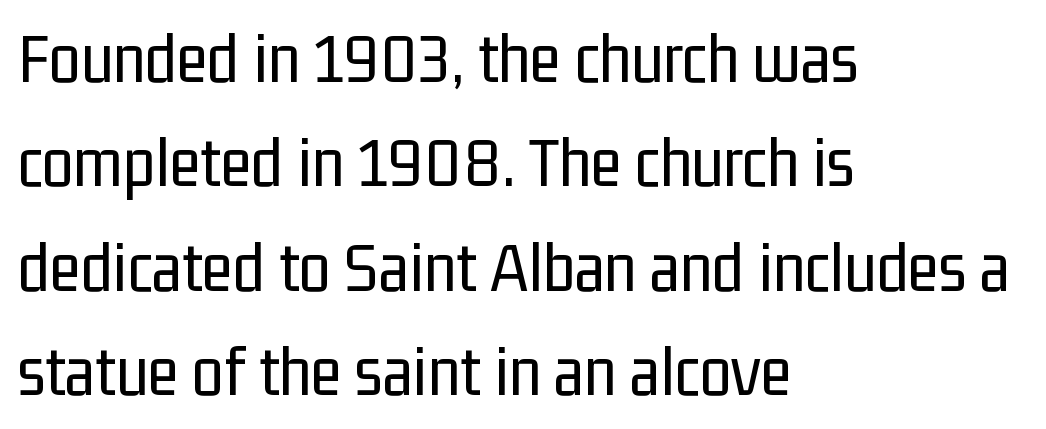
Visually the block forms a straight wall on the left and a jagged coastline on the right. The letters stand upright; this is a roman face. The passage shown is typed in a proportional face where columns would drift. Notice how descenders clear the ascenders below comfortably — that's standard leading. What kind of face is this? One without serifs — a sans. The zone under the glyphs is completely vacant.
